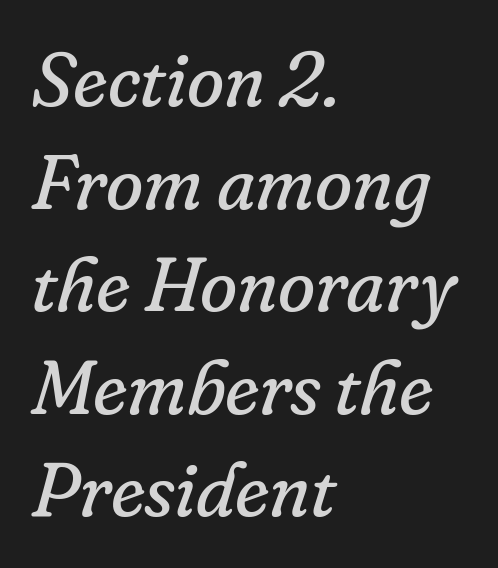
Q: Is the text bold? A: No.
Q: Is the text italic (slanted)? A: Yes, it leans right by about 16 degrees.
Q: Is the typeface a serif or a sans-serif typeface? A: Serif.
Q: Is the text underlined? A: No.
Q: How is the paragraph aligned? A: Left-aligned.
Q: Is the spacing between letters normal or unusually wide? A: Normal.
Q: Is the spacing between lines tight, normal or loose? A: Normal.
Q: Width (condensed, normal, or wide)? A: Normal.
Q: Stroke contrast? A: Low.
Q: x-height? A: Small.
Q: Monospaced? A: No.
